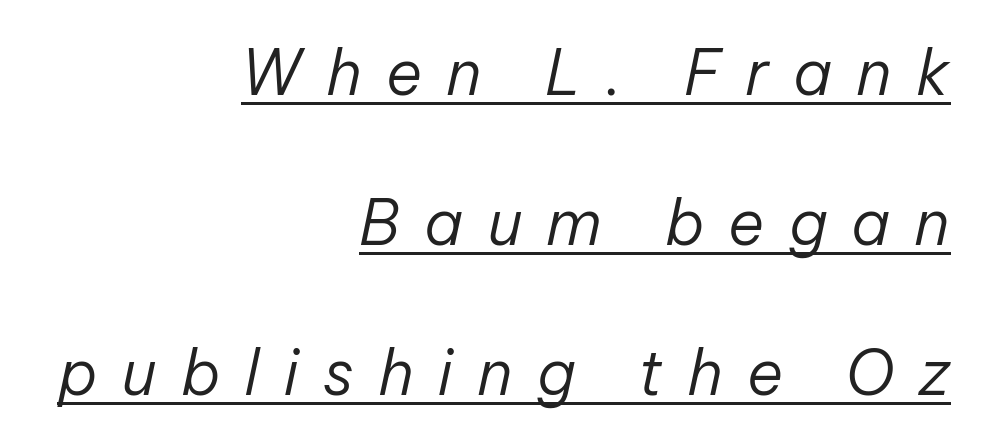
Is the block centered? No — it sits flush against the right margin. You could fit nearly another row in the gap between these rows. The letterforms stand isolated, each surrounded by extra space. Is this a fixed-width face? No — the glyphs have proportional, varying widths.
